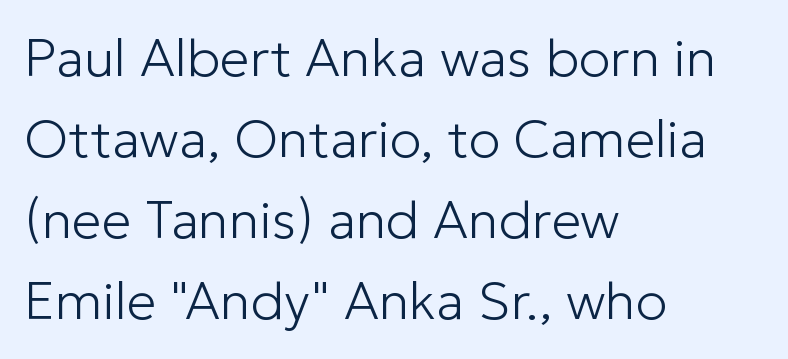
{"serif": "no", "italic": "no", "bold": "no", "weight": "light", "width": "normal", "stroke_contrast": "low", "x_height": "medium", "monospaced": "no", "underline": "no", "align": "left", "line_spacing": "normal", "line_spacing_ratio": 1.53, "letter_spacing": "normal", "letter_spacing_em": 0.0, "glyph_px": 53}
